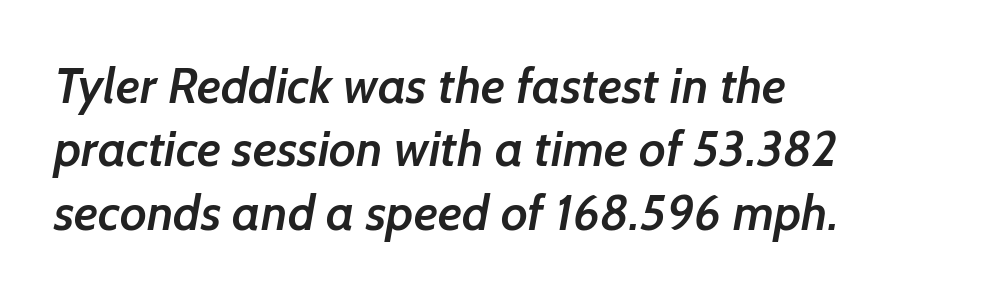
The image shows 50 px semibold sans-serif type; set left-aligned, normal line spacing (1.27x), normal letter spacing, not underlined; low stroke contrast and a medium x-height.
